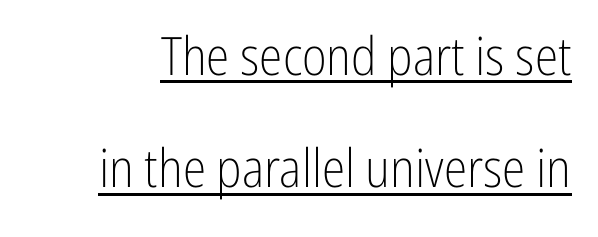
The image shows 53 px light, condensed sans-serif type, upright; set loose line spacing (2.12x), normal letter spacing, underlined; low stroke contrast and a medium x-height.
